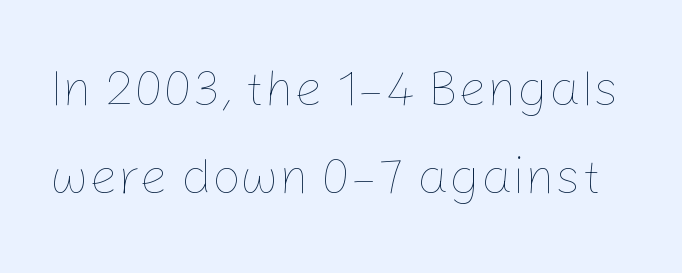
This sample uses an upright cut, with every glyph sitting square on the baseline. Spacing between characters is what you'd get straight out of the box. Proportional: the letters do not fall into vertical columns. Beneath every word, the page is bare.
